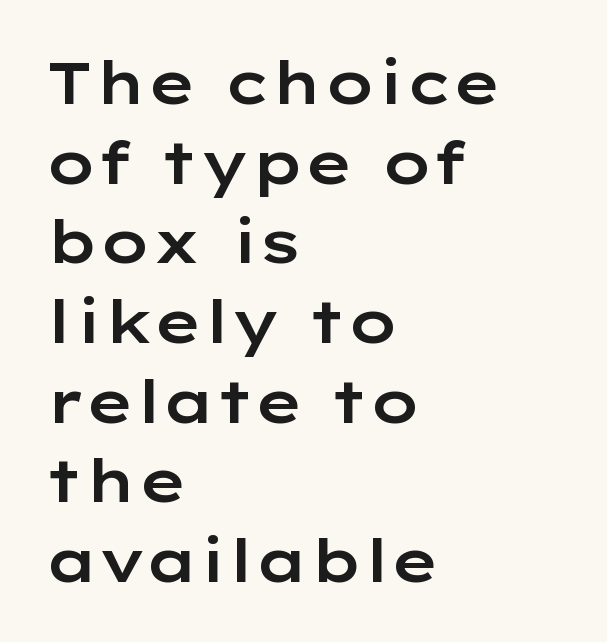
Q: Is the text italic (slanted)? A: No, it is upright.
Q: Is the typeface a serif or a sans-serif typeface? A: Sans-serif.
Q: Is the text underlined? A: No.
Q: How is the paragraph aligned? A: Left-aligned.
Q: Is the spacing between letters normal or unusually wide? A: Normal.
Q: Is the spacing between lines tight, normal or loose? A: Normal.
Q: Width (condensed, normal, or wide)? A: Wide.
Q: Stroke contrast? A: Low.
Q: x-height? A: Medium.
Q: Monospaced? A: No.
